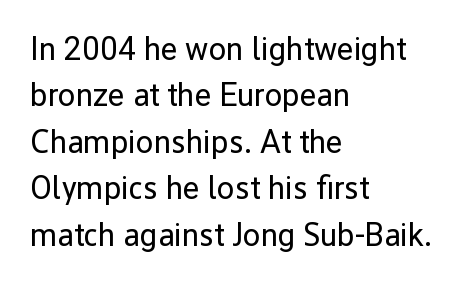
Q: Is the text bold? A: No.
Q: Is the text italic (slanted)? A: No, it is upright.
Q: Is the typeface a serif or a sans-serif typeface? A: Sans-serif.
Q: Is the text underlined? A: No.
Q: How is the paragraph aligned? A: Left-aligned.
Q: Is the spacing between letters normal or unusually wide? A: Normal.
Q: Is the spacing between lines tight, normal or loose? A: Normal.
Q: Width (condensed, normal, or wide)? A: Normal.
Q: Stroke contrast? A: Low.
Q: x-height? A: Medium.
Q: Monospaced? A: No.
